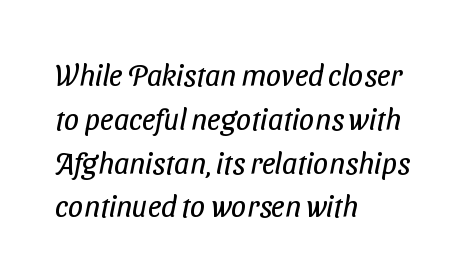
Q: Is the text bold? A: No.
Q: Is the typeface a serif or a sans-serif typeface? A: Sans-serif.
Q: Is the text underlined? A: No.
Q: How is the paragraph aligned? A: Left-aligned.
Q: Is the spacing between letters normal or unusually wide? A: Normal.
Q: Is the spacing between lines tight, normal or loose? A: Normal.
Q: Width (condensed, normal, or wide)? A: Condensed.
Q: Stroke contrast? A: Low.
Q: x-height? A: Medium.
Q: Monospaced? A: No.
